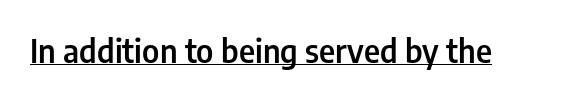
{"serif": "no", "italic": "no", "bold": "semi", "weight": "semibold", "width": "condensed", "stroke_contrast": "low", "x_height": "medium", "monospaced": "no", "underline": "yes", "letter_spacing": "normal", "letter_spacing_em": 0.0, "glyph_px": 32}
